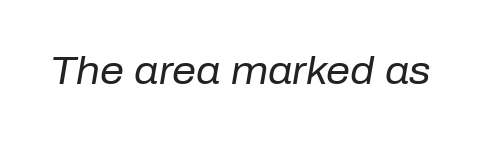
Quick note: underline off. Nothing heavy about these letters — not bold at all. You could not count columns in this text — the font is proportionally spaced. Words appear dense and cohesive because spacing is normal. It's the slanting kind of type.
